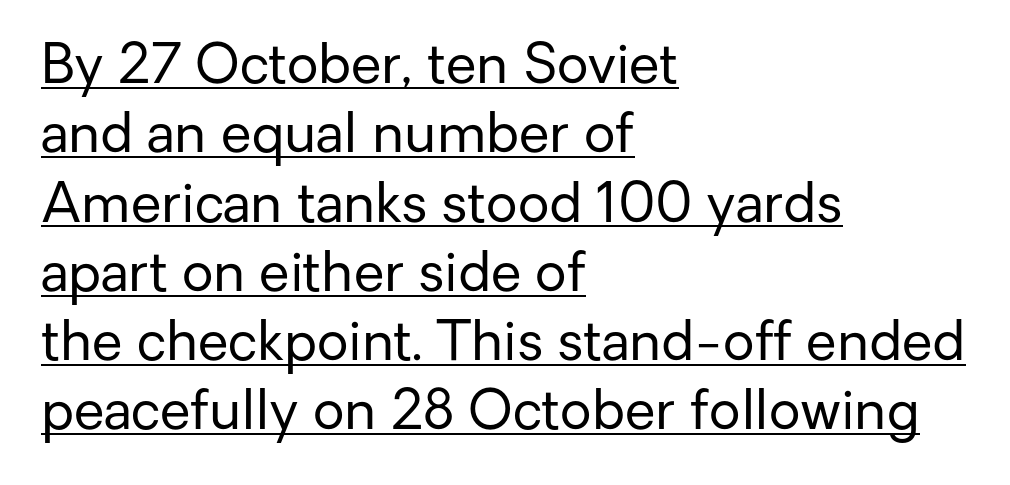
Q: Is the text bold? A: No.
Q: Is the text italic (slanted)? A: No, it is upright.
Q: Is the typeface a serif or a sans-serif typeface? A: Sans-serif.
Q: Is the text underlined? A: Yes.
Q: How is the paragraph aligned? A: Left-aligned.
Q: Is the spacing between letters normal or unusually wide? A: Normal.
Q: Is the spacing between lines tight, normal or loose? A: Normal.
Q: Width (condensed, normal, or wide)? A: Normal.
Q: Stroke contrast? A: Low.
Q: x-height? A: Medium.
Q: Monospaced? A: No.
